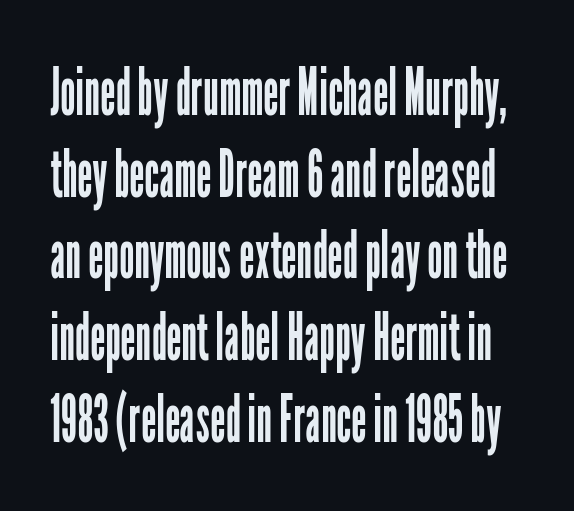
The image shows 67 px regular-weight, condensed sans-serif type, upright; set line spacing 1.22x, normal letter spacing, not underlined; low stroke contrast and a medium x-height.
